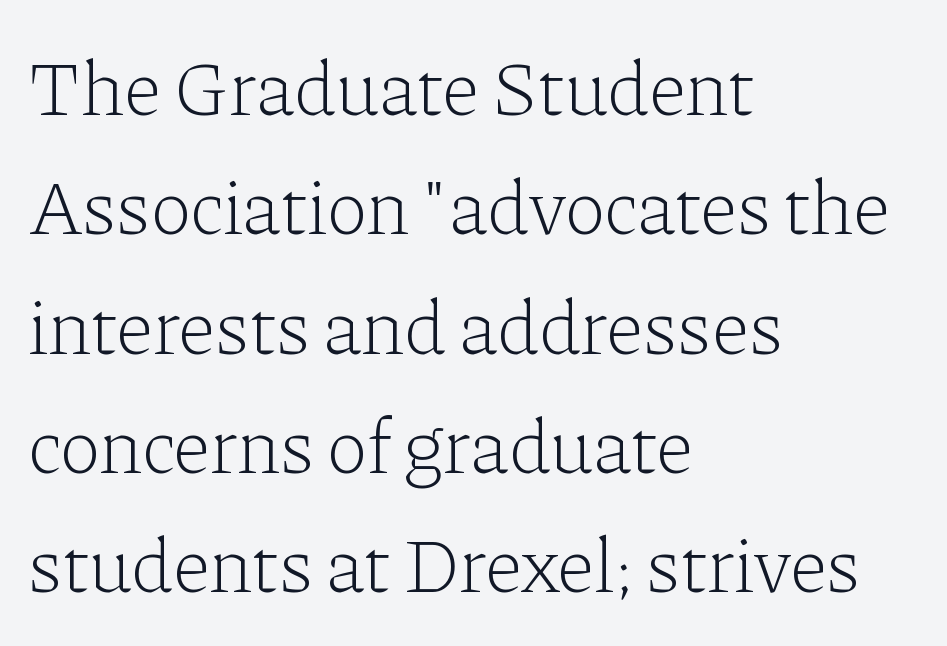
The weight would be labelled regular, book, light, or lighter still. Default kerning and tracking; the words read as compact shapes. Underline: absent. Evenly set lines give the paragraph a standard silhouette.
